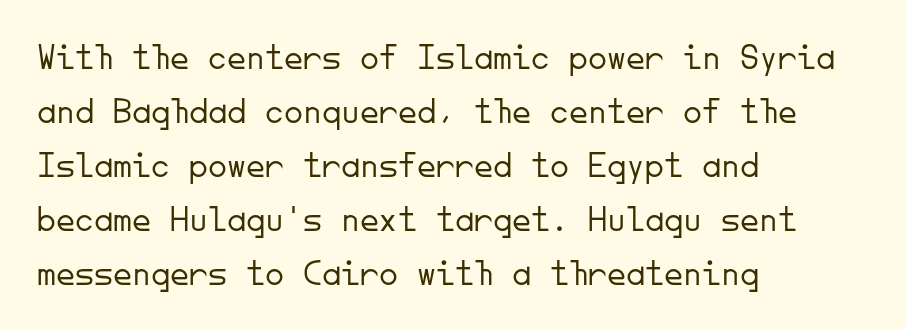
The image shows 38 px light sans-serif type, upright, monospaced; set left-aligned, normal line spacing (1.42x), normal letter spacing, not underlined; low stroke contrast and a small x-height.
